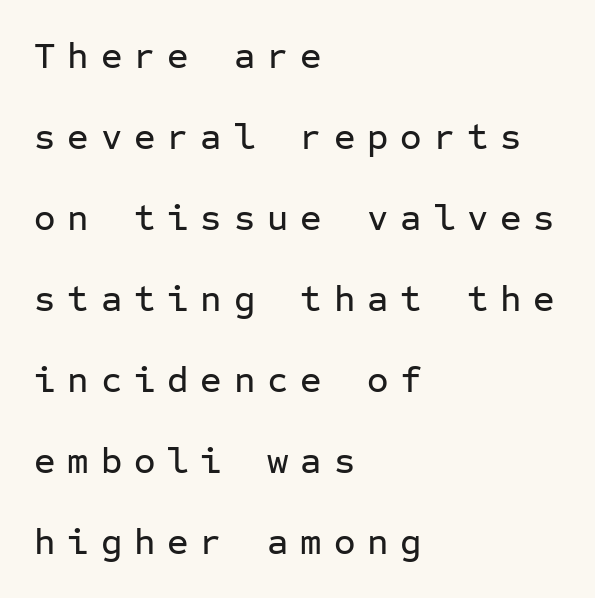
Q: Is the text italic (slanted)? A: No, it is upright.
Q: Is the typeface a serif or a sans-serif typeface? A: Sans-serif.
Q: Is the text underlined? A: No.
Q: How is the paragraph aligned? A: Left-aligned.
Q: Is the spacing between letters normal or unusually wide? A: Unusually wide.
Q: Is the spacing between lines tight, normal or loose? A: Loose.
Q: Width (condensed, normal, or wide)? A: Normal.
Q: Stroke contrast? A: Low.
Q: x-height? A: Medium.
Q: Monospaced? A: Yes.
